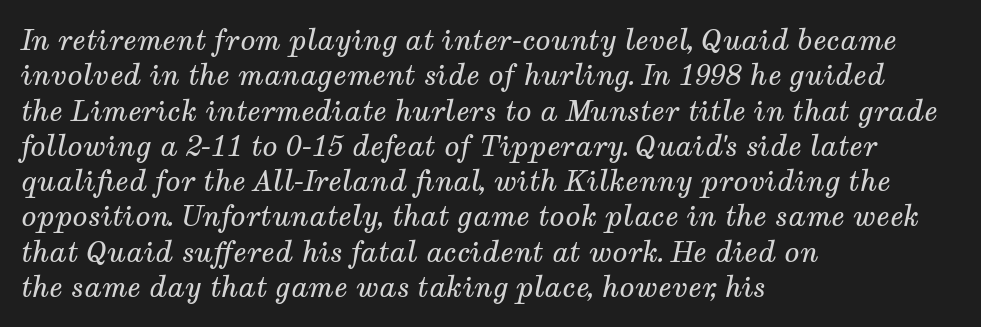
The image shows 28 px regular-weight serif type, italic (leaning right); set left-aligned, normal line spacing (1.26x), normal letter spacing, not underlined; medium stroke contrast and a medium x-height.
